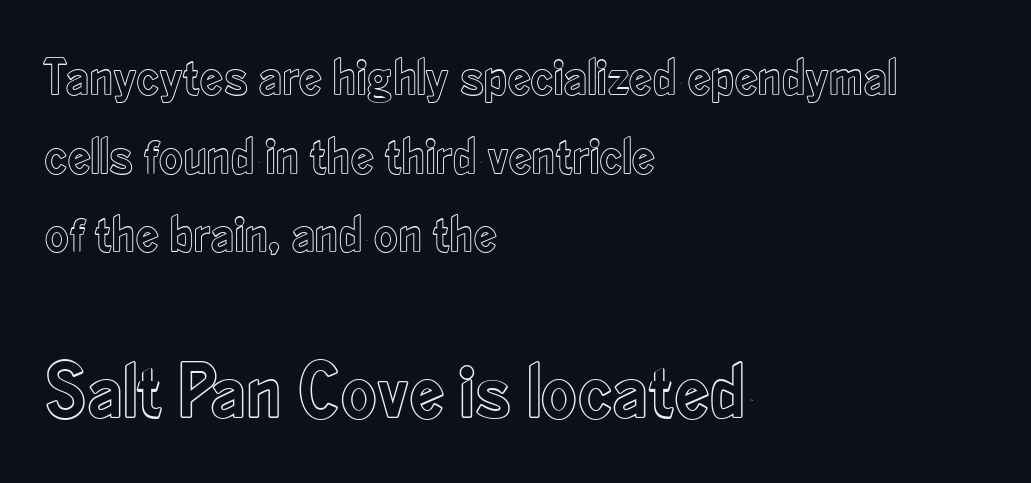
{"italic": "no", "width": "condensed", "x_height": "small", "monospaced": "no", "underline": "no", "align": "left", "line_spacing": "normal", "line_spacing_ratio": 1.51, "letter_spacing": "normal", "letter_spacing_em": 0.0, "larger_block": "second", "size_ratio": 1.5, "glyph_px": 78}
